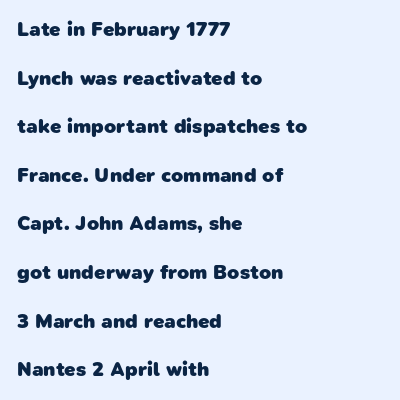
{"bold": "yes", "underline": "no", "align": "left", "line_spacing": "loose", "line_spacing_ratio": 2.43, "letter_spacing": "normal", "letter_spacing_em": 0.0, "glyph_px": 20}
